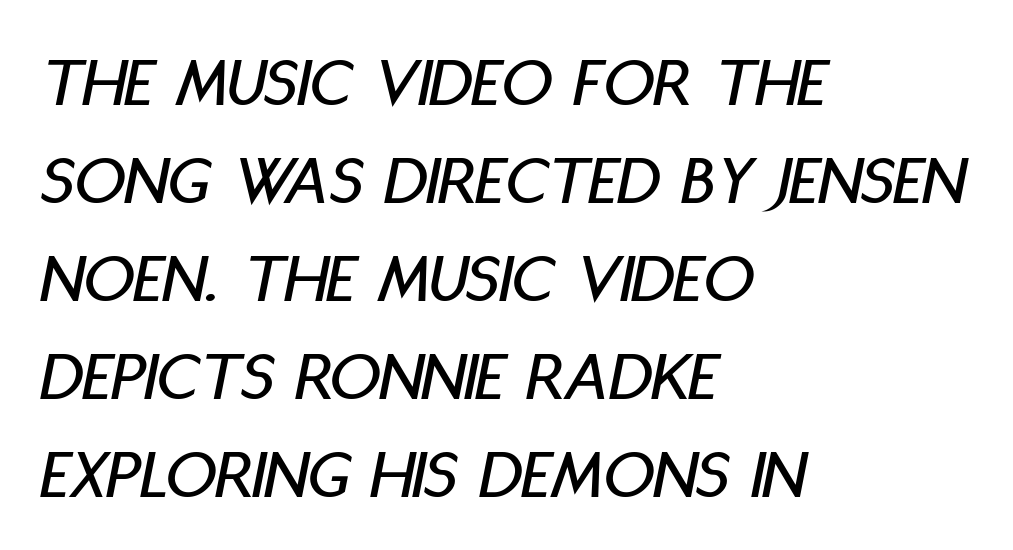
Q: Is the text italic (slanted)? A: Yes, it leans right by about 11 degrees.
Q: Is the text underlined? A: No.
Q: How is the paragraph aligned? A: Left-aligned.
Q: Is the spacing between letters normal or unusually wide? A: Normal.
Q: Is the spacing between lines tight, normal or loose? A: Normal.
Q: Width (condensed, normal, or wide)? A: Condensed.
Q: Stroke contrast? A: Low.
Q: x-height? A: Large.
Q: Monospaced? A: No.
